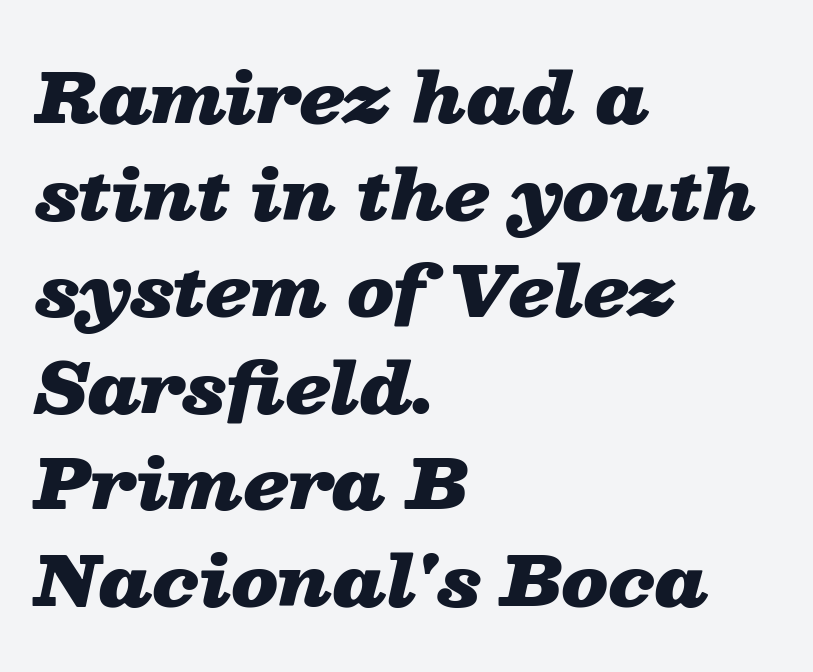
Q: Is the text bold? A: Yes.
Q: Is the text italic (slanted)? A: Yes, it leans right by about 13 degrees.
Q: Is the text underlined? A: No.
Q: How is the paragraph aligned? A: Left-aligned.
Q: Is the spacing between letters normal or unusually wide? A: Normal.
Q: Is the spacing between lines tight, normal or loose? A: Normal.
Q: Width (condensed, normal, or wide)? A: Wide.
Q: Stroke contrast? A: Low.
Q: x-height? A: Medium.
Q: Monospaced? A: No.
